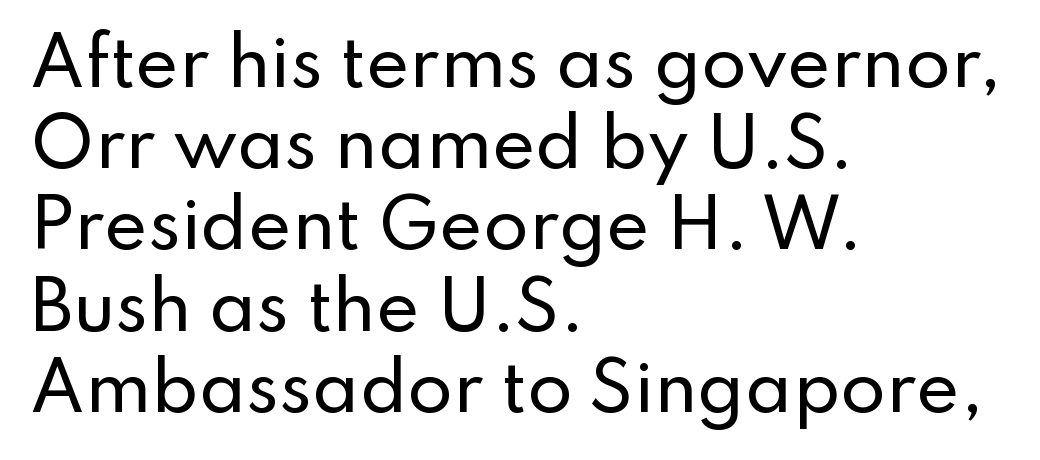
The image shows 66 px sans-serif type, upright; set left-aligned, line spacing 1.23x, normal letter spacing, not underlined; low stroke contrast and a small x-height.
